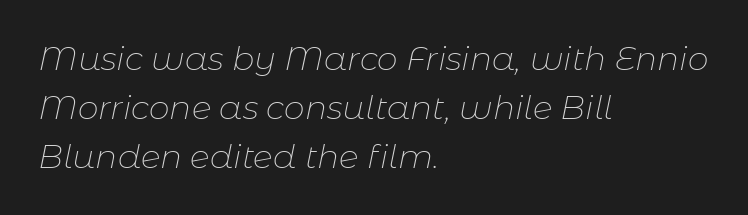
{"italic": "yes", "lean": "right", "slant_degrees": 11, "bold": "no", "weight": "thin", "width": "normal", "stroke_contrast": "low", "x_height": "medium", "monospaced": "no", "underline": "no", "align": "left", "line_spacing": "normal", "line_spacing_ratio": 1.48, "letter_spacing": "normal", "letter_spacing_em": 0.0, "glyph_px": 33}
